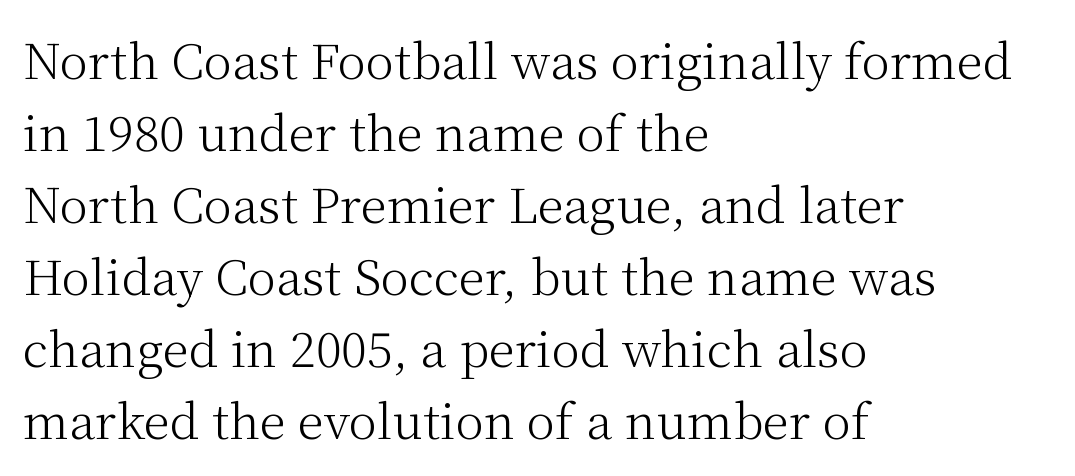
{"serif": "yes", "italic": "no", "bold": "no", "weight": "light", "width": "normal", "stroke_contrast": "medium", "x_height": "medium", "monospaced": "no", "underline": "no", "align": "left", "line_spacing": "normal", "line_spacing_ratio": 1.5, "letter_spacing": "normal", "letter_spacing_em": 0.0, "glyph_px": 48}
